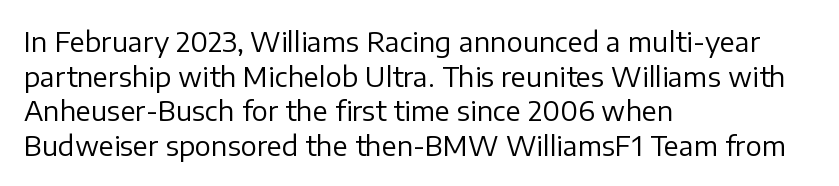
Q: Is the text bold? A: No.
Q: Is the text italic (slanted)? A: No, it is upright.
Q: Is the text underlined? A: No.
Q: How is the paragraph aligned? A: Left-aligned.
Q: Is the spacing between letters normal or unusually wide? A: Normal.
Q: Is the spacing between lines tight, normal or loose? A: Normal.
